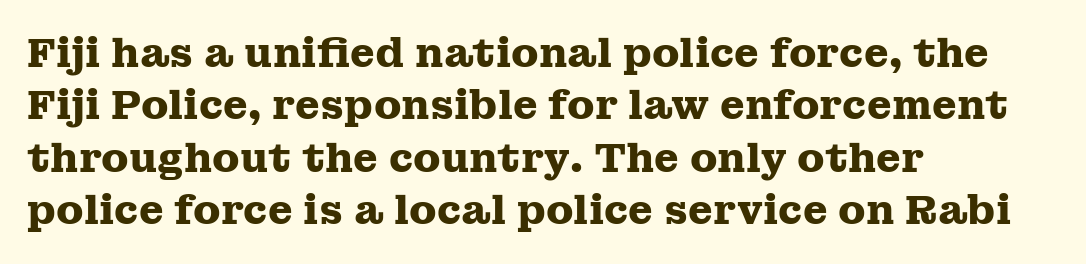
{"serif": "yes", "italic": "no", "bold": "yes", "weight": "heavy", "width": "wide", "stroke_contrast": "medium", "x_height": "medium", "monospaced": "no", "underline": "no", "align": "left", "line_spacing": "normal", "line_spacing_ratio": 1.31, "letter_spacing": "normal", "letter_spacing_em": 0.0, "glyph_px": 40}
